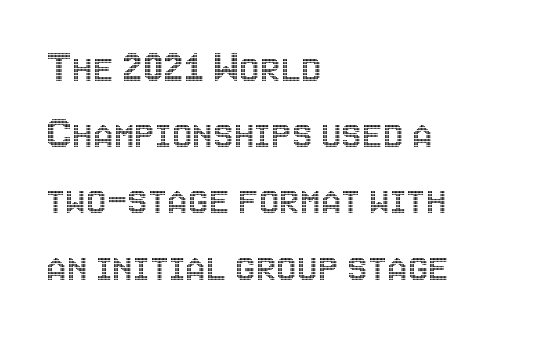
The image shows 46 px condensed type, upright; set left-aligned, normal line spacing (1.44x), normal letter spacing, not underlined; a large x-height.
